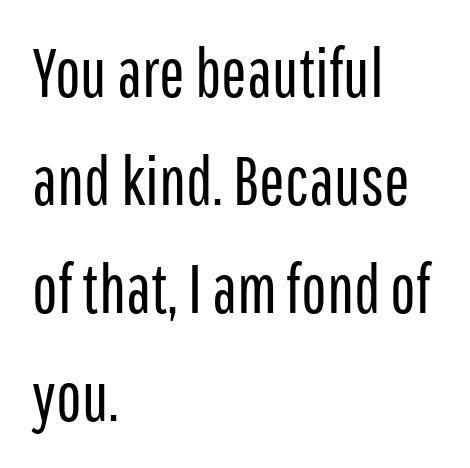
The image shows 68 px regular-weight, condensed sans-serif type, upright; set left-aligned, normal line spacing (1.59x), normal letter spacing, not underlined; low stroke contrast and a medium x-height.
